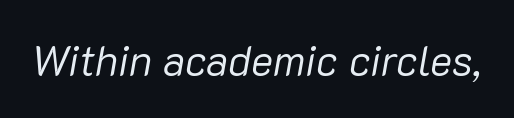
{"italic": "yes", "lean": "right", "slant_degrees": 10, "bold": "no", "weight": "regular", "width": "normal", "stroke_contrast": "low", "x_height": "medium", "monospaced": "no", "underline": "no", "letter_spacing": "normal", "letter_spacing_em": 0.0, "glyph_px": 42}
